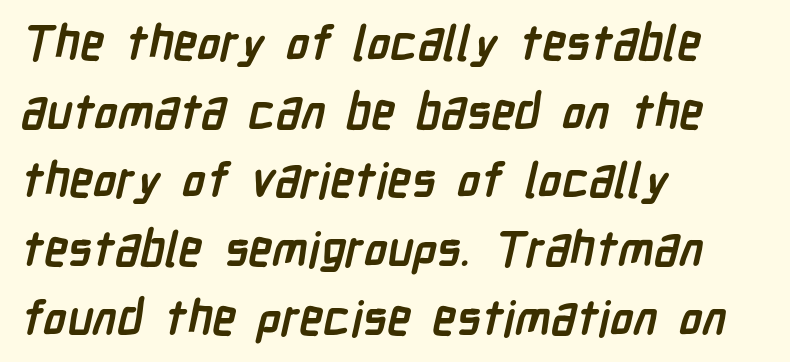
{"serif": "no", "bold": "yes", "weight": "semibold", "width": "condensed", "stroke_contrast": "low", "x_height": "medium", "monospaced": "no", "underline": "no", "align": "left", "line_spacing": "normal", "line_spacing_ratio": 1.43, "letter_spacing": "normal", "letter_spacing_em": 0.0, "glyph_px": 48}
